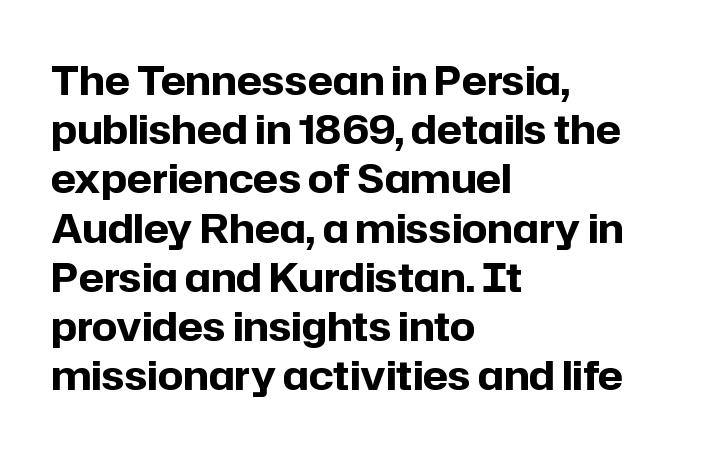
The image shows 40 px bold sans-serif type, upright; set left-aligned, line spacing 1.23x, normal letter spacing, not underlined; low stroke contrast and a medium x-height.
